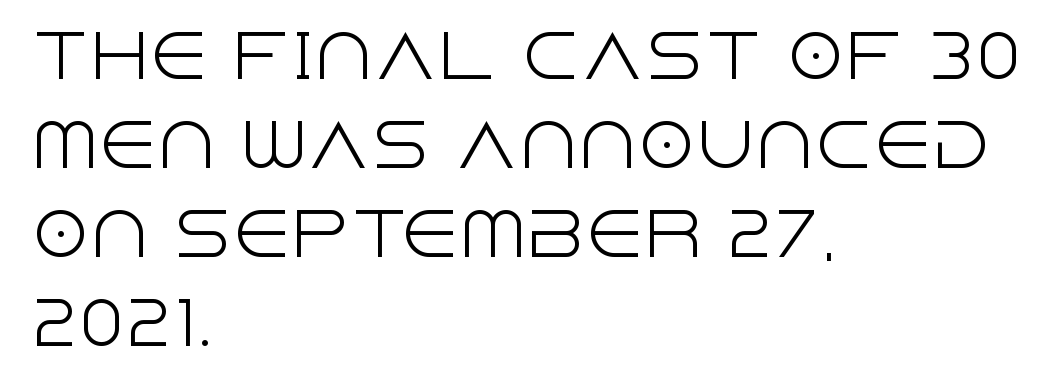
Honestly, the letter spacing is just normal — you wouldn't notice it. Style check: upright. Proportional: the letters do not fall into vertical columns. Notice how descenders clear the ascenders below comfortably — that's standard leading.
